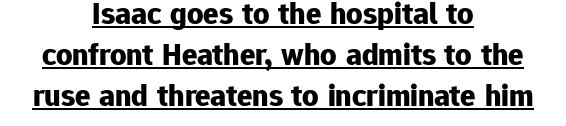
{"serif": "no", "italic": "no", "bold": "yes", "weight": "bold", "width": "normal", "stroke_contrast": "low", "x_height": "medium", "monospaced": "no", "underline": "yes", "align": "center", "line_spacing": "normal", "line_spacing_ratio": 1.28, "letter_spacing": "normal", "letter_spacing_em": 0.0, "glyph_px": 32}
